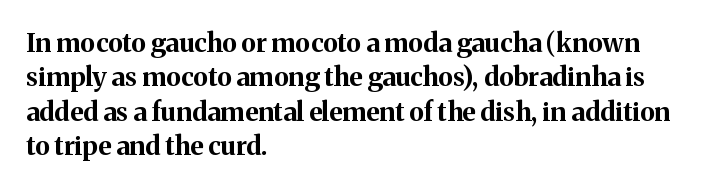
{"italic": "no", "bold": "yes", "underline": "no", "align": "left", "line_spacing": "normal", "line_spacing_ratio": 1.32, "letter_spacing": "normal", "letter_spacing_em": 0.0, "glyph_px": 26}
